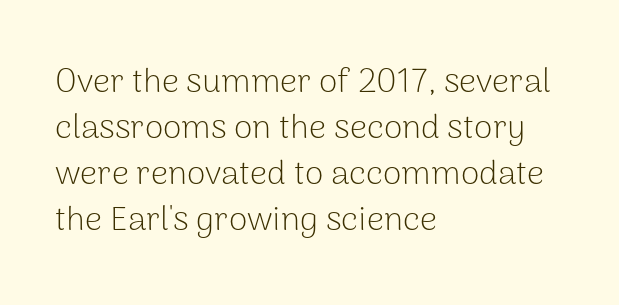
This sample is left-justified, so line endings fall wherever the words run out. Students, observe: this is what conventionally led text looks like. Bold? No — there's no thickening of the strokes. Beneath every word, the page is bare. You can tell it's not italic because the verticals are truly vertical. Tracking value appears to be zero — textbook default spacing.
